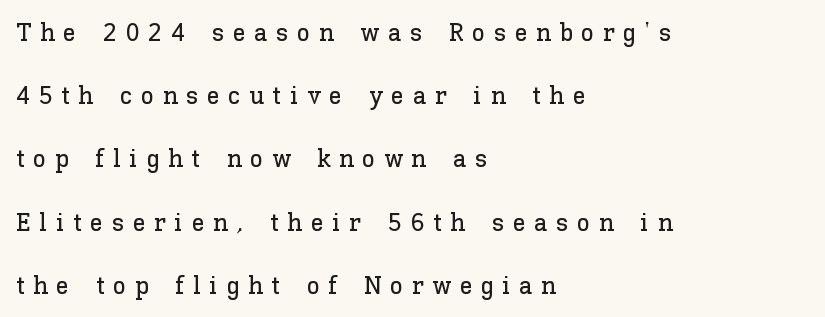
The image shows 26 px text type, upright; set left-aligned, loose line spacing (2.43x), unusually wide letter spacing (+0.33 em), not underlined.
